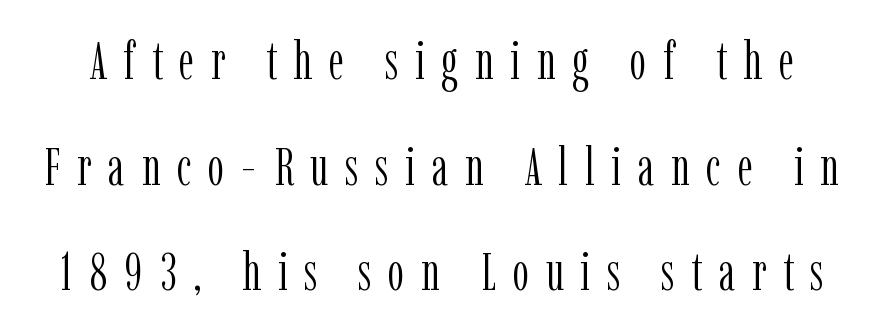
The image shows 52 px light, condensed serif type, upright; set loose line spacing (2.03x), unusually wide letter spacing (+0.32 em), not underlined; low stroke contrast and a medium x-height.
